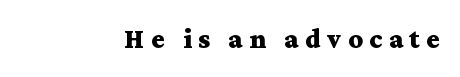
The image shows 28 px bold, wide serif type, upright; set unusually wide letter spacing (+0.23 em), not underlined; medium stroke contrast and a medium x-height.
